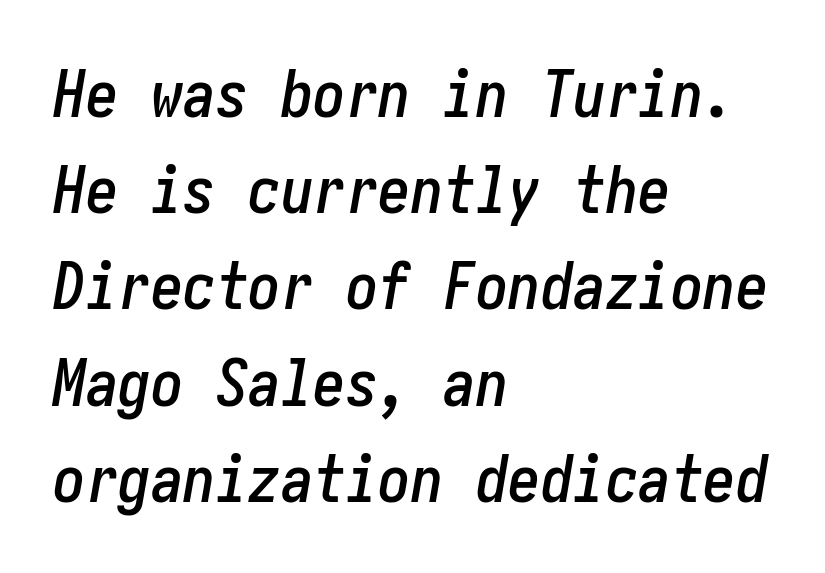
The image shows 65 px condensed type, italic (leaning right); set left-aligned, normal line spacing (1.48x), normal letter spacing, not underlined; low stroke contrast and a medium x-height.
